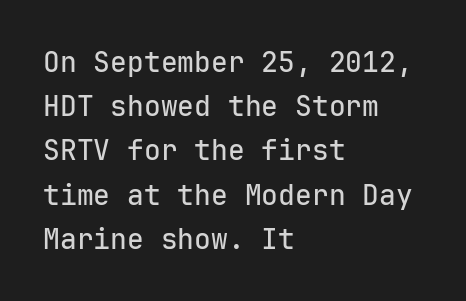
{"serif": "no", "italic": "no", "width": "normal", "stroke_contrast": "low", "x_height": "medium", "monospaced": "yes", "underline": "no", "align": "left", "line_spacing": "normal", "line_spacing_ratio": 1.58, "letter_spacing": "normal", "letter_spacing_em": 0.0, "glyph_px": 28}
